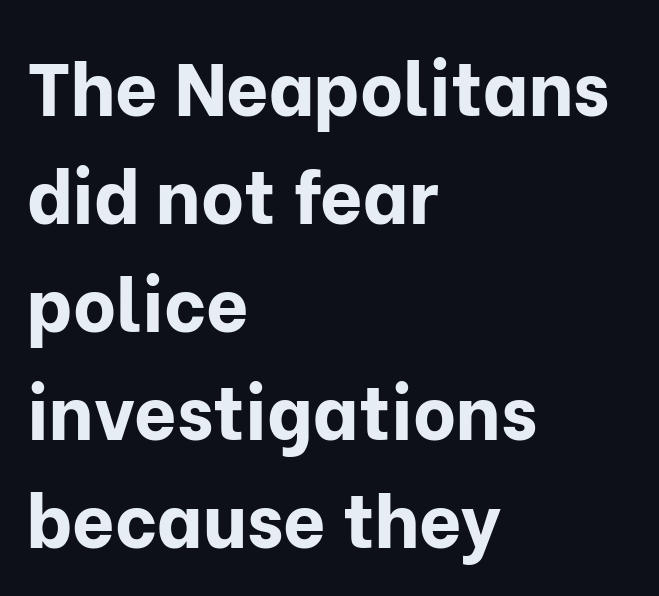
{"serif": "no", "italic": "no", "bold": "yes", "weight": "bold", "width": "normal", "stroke_contrast": "low", "x_height": "medium", "monospaced": "no", "underline": "no", "align": "left", "line_spacing": "normal", "line_spacing_ratio": 1.46, "letter_spacing": "normal", "letter_spacing_em": 0.0, "glyph_px": 74}
